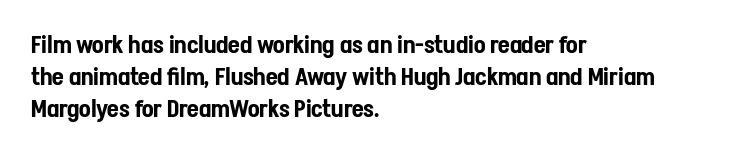
The image shows 24 px text type, upright; set left-aligned, normal line spacing (1.34x), normal letter spacing, not underlined.
